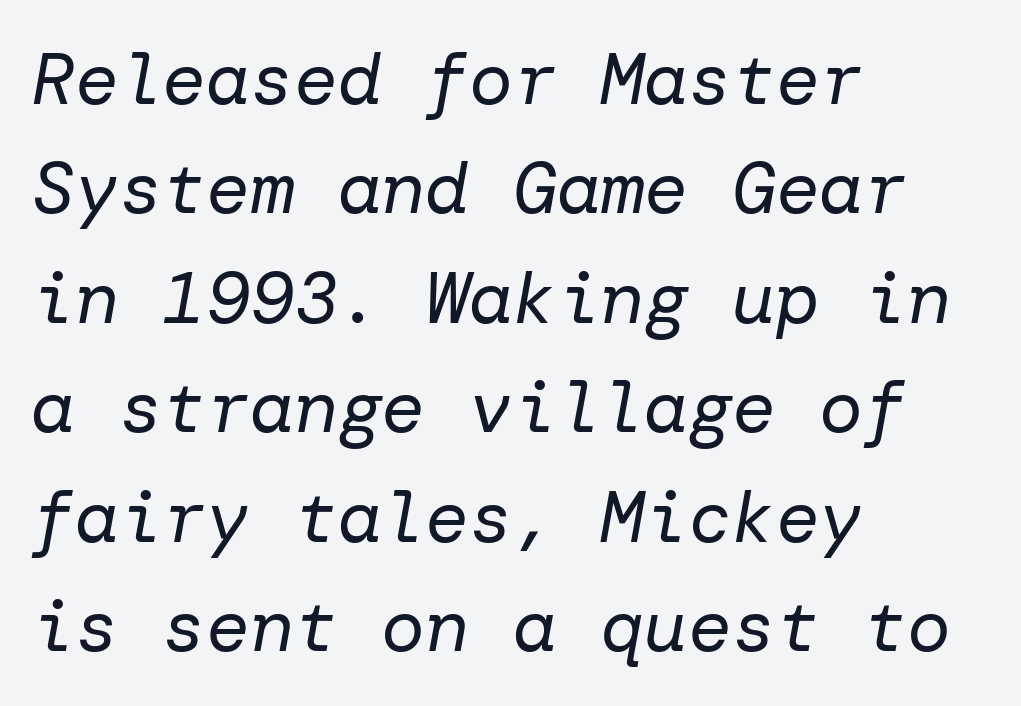
Q: Is the text bold? A: No.
Q: Is the text italic (slanted)? A: Yes, it leans right by about 10 degrees.
Q: Is the text underlined? A: No.
Q: How is the paragraph aligned? A: Left-aligned.
Q: Is the spacing between letters normal or unusually wide? A: Normal.
Q: Is the spacing between lines tight, normal or loose? A: Normal.
Q: Width (condensed, normal, or wide)? A: Normal.
Q: Stroke contrast? A: Low.
Q: x-height? A: Medium.
